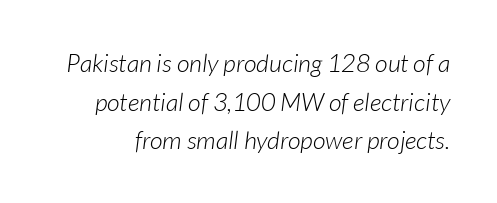
Q: Is the text bold? A: No.
Q: Is the text italic (slanted)? A: Yes, it leans right by about 7 degrees.
Q: Is the text underlined? A: No.
Q: Is the spacing between letters normal or unusually wide? A: Normal.
Q: Is the spacing between lines tight, normal or loose? A: Normal.
